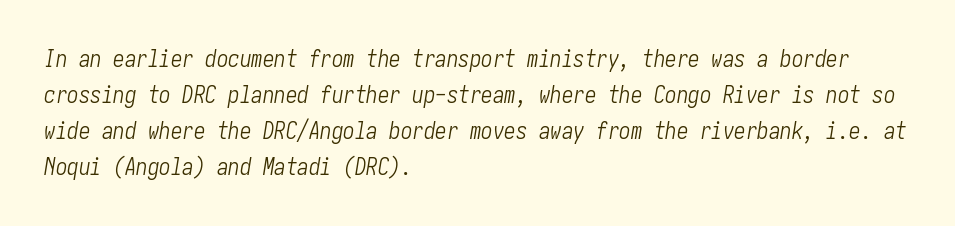
Q: Is the text bold? A: No.
Q: Is the text italic (slanted)? A: Yes, it leans right by about 10 degrees.
Q: Is the text underlined? A: No.
Q: How is the paragraph aligned? A: Left-aligned.
Q: Is the spacing between letters normal or unusually wide? A: Normal.
Q: Is the spacing between lines tight, normal or loose? A: Normal.
